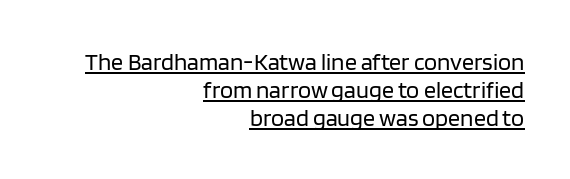
{"italic": "no", "bold": "no", "underline": "yes", "align": "right", "line_spacing_ratio": 1.17, "letter_spacing": "normal", "letter_spacing_em": 0.0, "glyph_px": 24}
